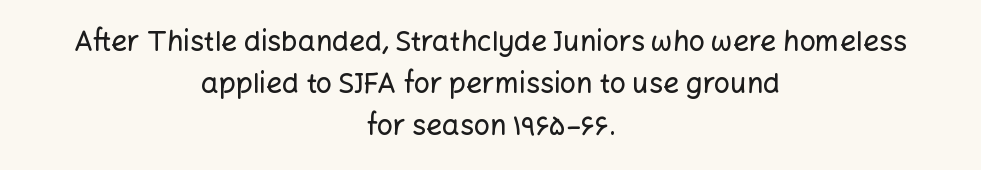
Q: Is the text italic (slanted)? A: No, it is upright.
Q: Is the typeface a serif or a sans-serif typeface? A: Sans-serif.
Q: Is the text underlined? A: No.
Q: How is the paragraph aligned? A: Centered.
Q: Is the spacing between letters normal or unusually wide? A: Normal.
Q: Is the spacing between lines tight, normal or loose? A: Normal.
Q: Width (condensed, normal, or wide)? A: Normal.
Q: Stroke contrast? A: Low.
Q: x-height? A: Medium.
Q: Monospaced? A: No.
